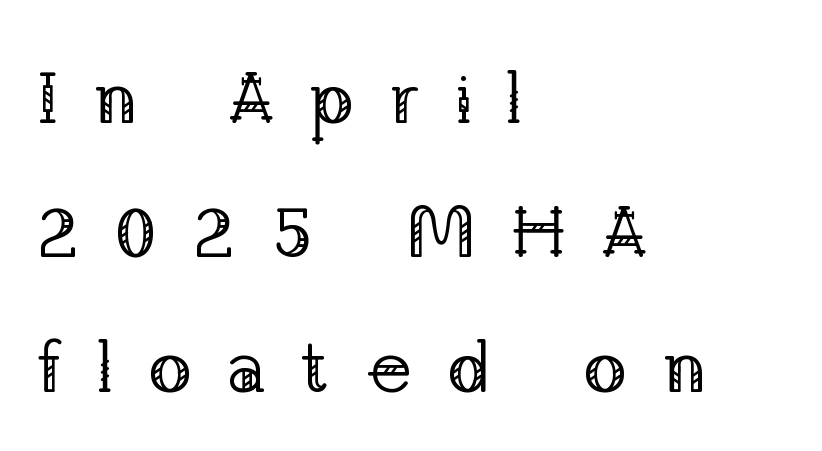
Ink coverage per letter is moderate at most. Each letter's strokes conclude with small projecting serifs. This rendering features lettering with no underline. Tracking here is generous; glyphs stand well apart from one another. A typesetter would call this proportional, since set widths differ per character.
